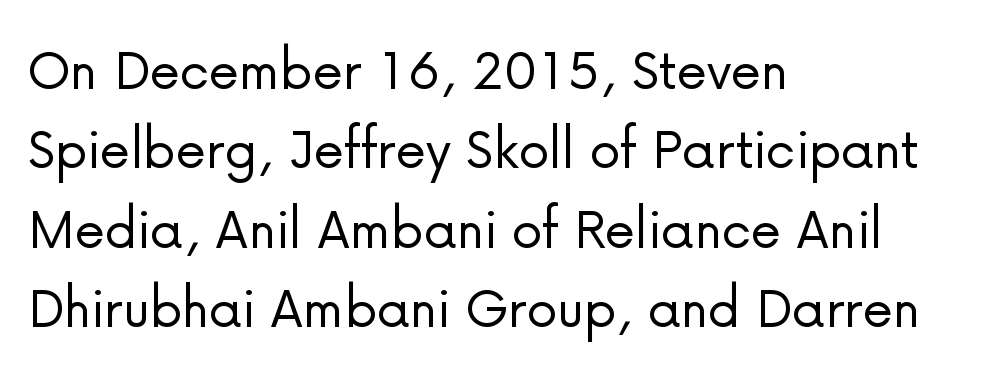
The text was rendered using a sans face with plain stroke endings. Do the characters align in a grid? No, the font is proportional. Honestly, the letter spacing is just normal — you wouldn't notice it. Leftover space on each line is placed entirely after the last word. Vertical spacing — default. Lines of text with bare space underneath.
